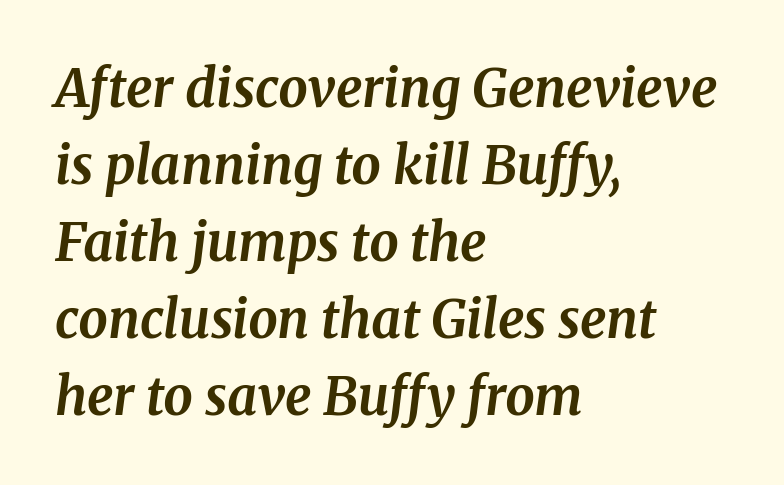
The image shows 52 px bold serif type, italic (leaning right); set left-aligned, normal line spacing (1.48x), normal letter spacing, not underlined; medium stroke contrast and a medium x-height.
